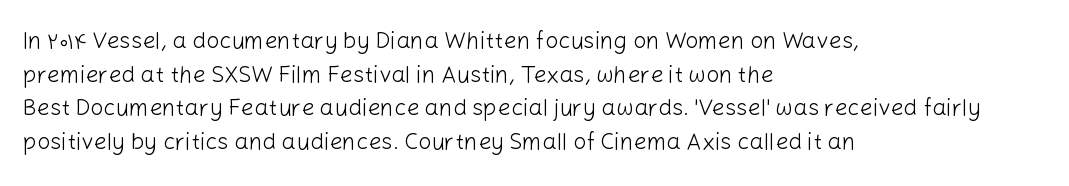
Q: Is the text bold? A: No.
Q: Is the text italic (slanted)? A: No, it is upright.
Q: Is the text underlined? A: No.
Q: How is the paragraph aligned? A: Left-aligned.
Q: Is the spacing between letters normal or unusually wide? A: Normal.
Q: Is the spacing between lines tight, normal or loose? A: Normal.
